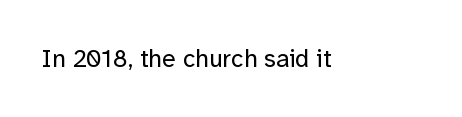
The rendering keeps characters at their native spacing. The font sits on the lighter half of the weight spectrum, regular included. Quick note: underline off. Is there any slant? The stems are plumb.
